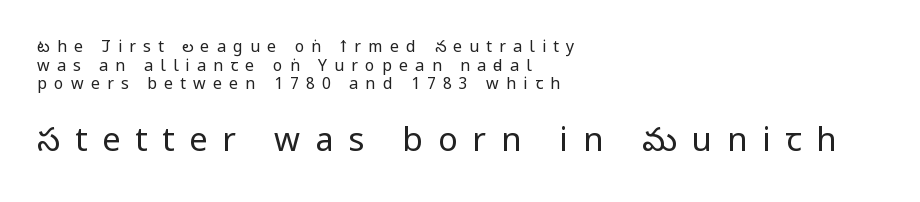
Think of a printed novel: that variable character pitch is what you see here. These two chunks differ in scale, with the bottom chunk taking the larger measure. Think standard paragraph weight, or any step lighter than that. Unlike italic type, these characters show no tilt at all. This rendering uses left alignment, leaving the right contour irregular.
